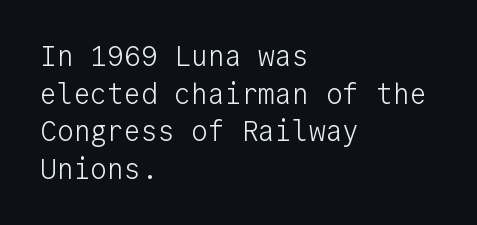
No feet cap the strokes, marking this as sans-serif type. Designer's note — italics off, roman on. Looks like terminal output: every glyph gets an equal slot. Where is the straight margin? On the left. Vertical stems look standard width or narrower in stroke. The line texture is even and compact thanks to regular tracking.
